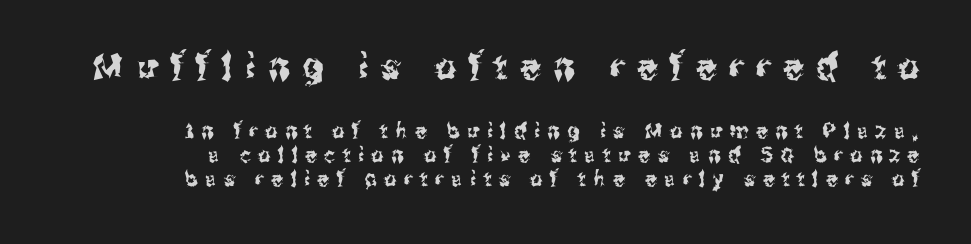
The image shows 36 px condensed sans-serif type, upright; set right-aligned, tight line spacing (1.14x), unusually wide letter spacing (+0.37 em), not underlined; the first (top) block is 1.71x larger; medium stroke contrast and a medium x-height.
